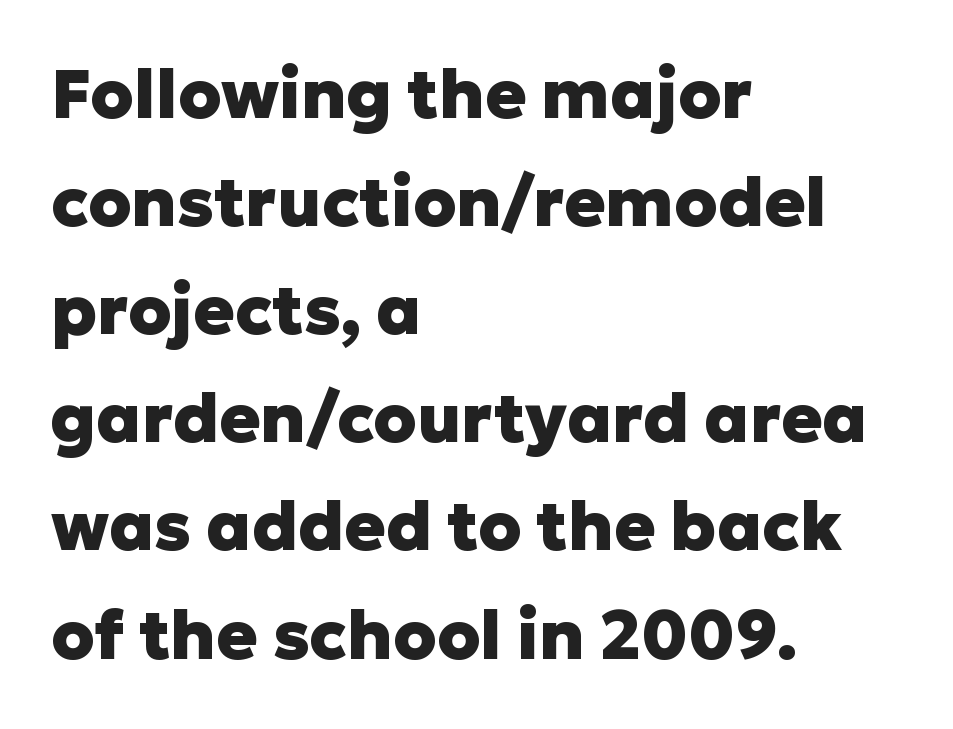
Q: Is the text bold? A: Yes.
Q: Is the text italic (slanted)? A: No, it is upright.
Q: Is the typeface a serif or a sans-serif typeface? A: Sans-serif.
Q: Is the text underlined? A: No.
Q: How is the paragraph aligned? A: Left-aligned.
Q: Is the spacing between letters normal or unusually wide? A: Normal.
Q: Is the spacing between lines tight, normal or loose? A: Normal.
Q: Width (condensed, normal, or wide)? A: Normal.
Q: Stroke contrast? A: Low.
Q: x-height? A: Medium.
Q: Monospaced? A: No.
